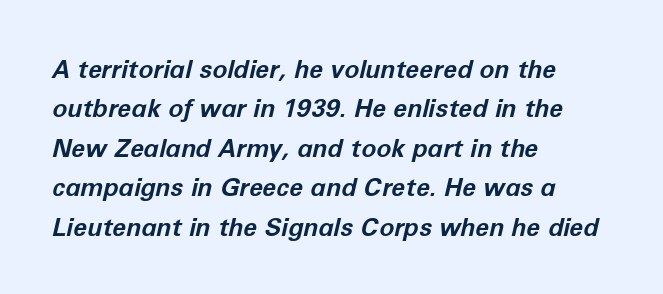
In terms of leading, this rendering sits right in the middle. Only glyphs here, with clear space below each row. Each word holds together tightly as a unit, with standard inter-letter gaps. The ragged edge is on the right, which tells us the setting is flush left.
